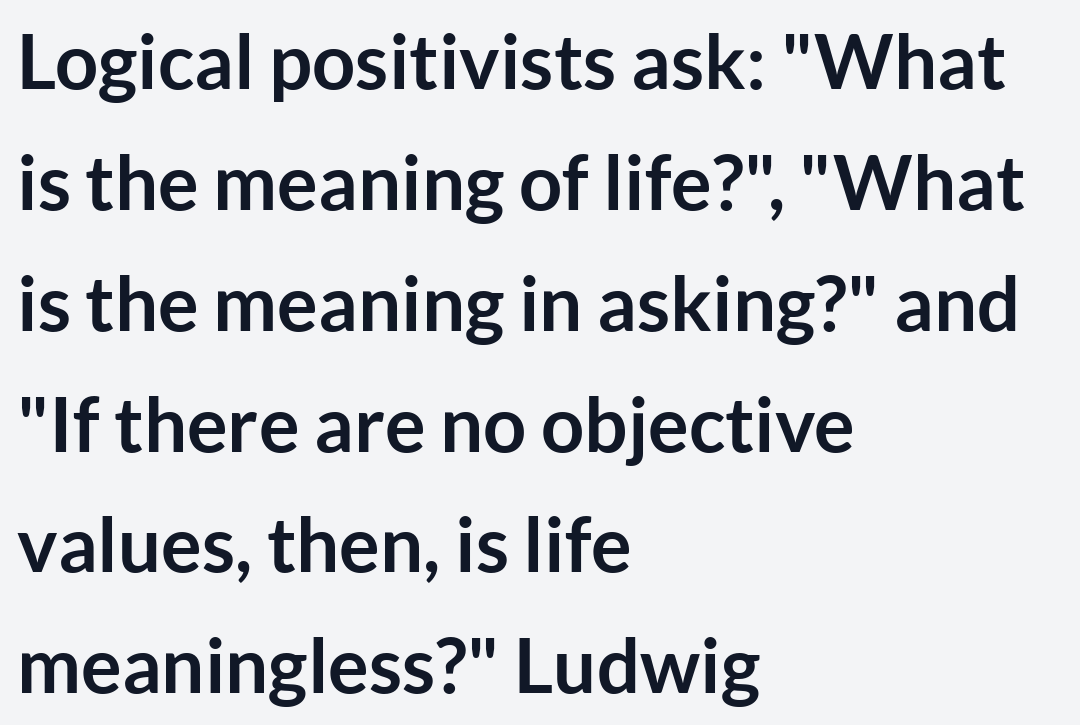
Every character sits straight up, as roman type does. Caption: multi-line text, flush left, ragged right. Reading down the column, the eye jumps a familiar distance to each next line. The string is rendered with underlining switched off. Spacing verdict: proportional, widths tailored to each character. These lines keep a tight, regular rhythm from letter to letter.
